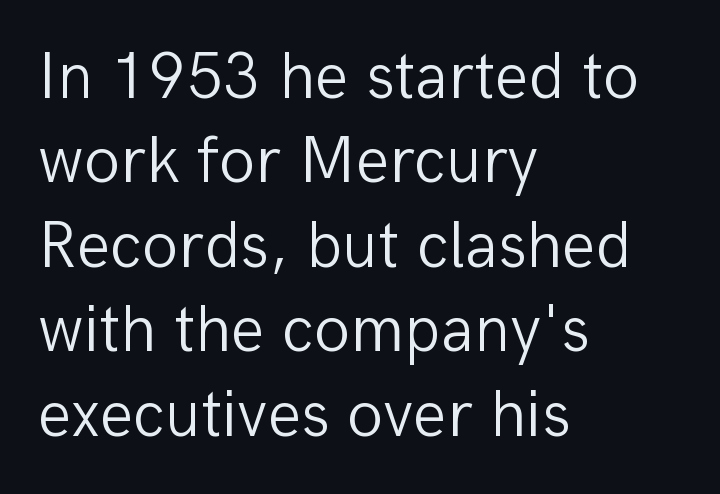
The passage shown is not bold in any degree. Does the copy run flush right? No — it runs flush left. Descender tails drop into unmarked territory. The passage shown has conventional tracking throughout.
